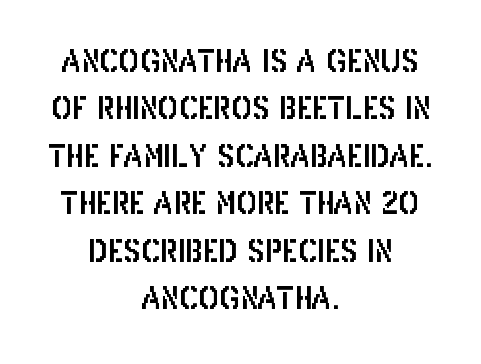
The letters stand straight up with perfectly vertical stems. Baseline-to-baseline distance is the conventional proportion of letter height. The zone under the glyphs is completely vacant. Look at the tracking — it's just the regular setting, nothing added.
